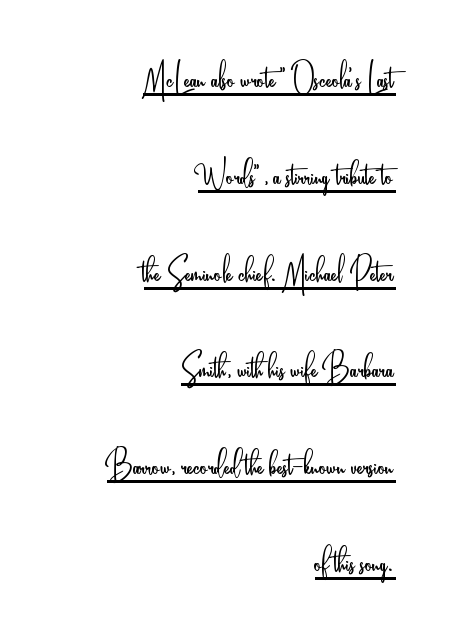
The image shows 44 px light, condensed sans-serif type; set right-aligned, loose line spacing (2.2x), normal letter spacing, underlined; low stroke contrast and a small x-height.
